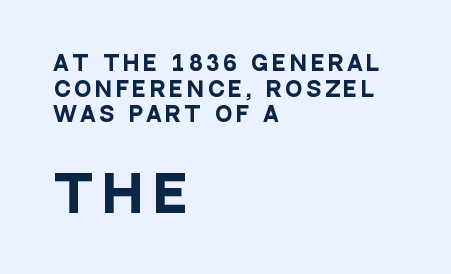
{"serif": "no", "italic": "no", "bold": "yes", "weight": "heavy", "width": "condensed", "stroke_contrast": "low", "x_height": "large", "monospaced": "no", "underline": "no", "align": "left", "line_spacing": "normal", "line_spacing_ratio": 1.28, "letter_spacing": "wide", "letter_spacing_em": 0.22, "larger_block": "second", "size_ratio": 2.5, "glyph_px": 50}
